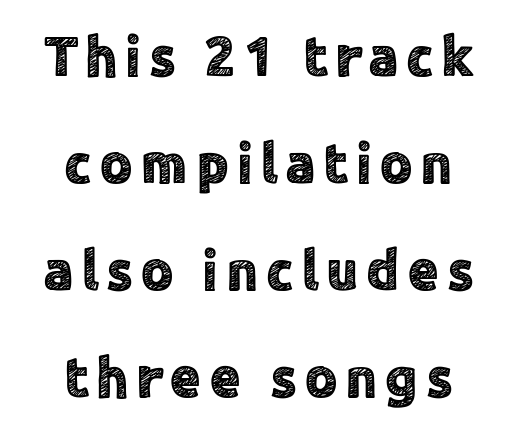
The image shows 57 px sans-serif type, upright; set centered, line spacing 1.88x, not underlined; a medium x-height.
